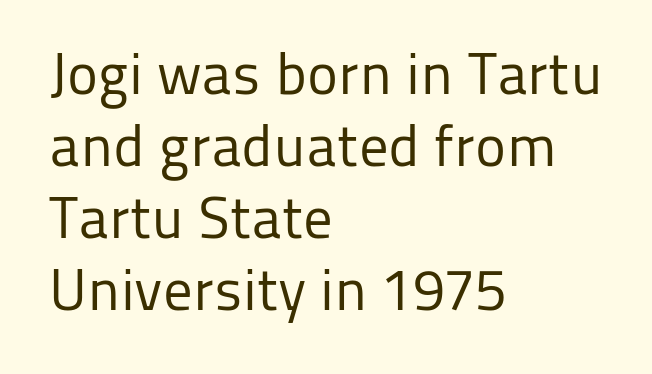
The image shows 59 px regular-weight sans-serif type, upright; set left-aligned, line spacing 1.22x, normal letter spacing, not underlined; low stroke contrast and a medium x-height.
